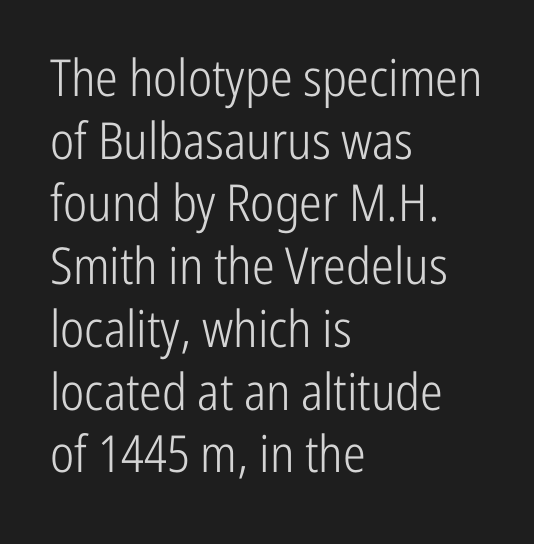
The image shows 51 px light, condensed sans-serif type, upright; set left-aligned, line spacing 1.23x, normal letter spacing, not underlined; low stroke contrast and a medium x-height.
